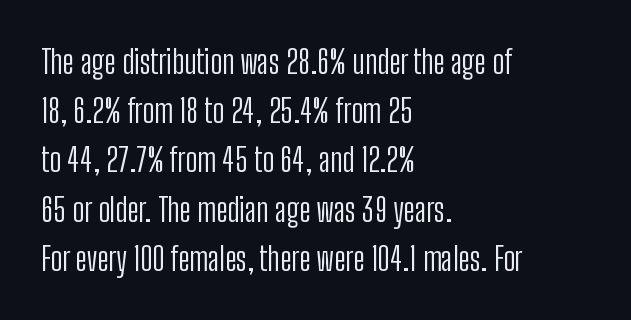
Q: Is the text bold? A: No.
Q: Is the text italic (slanted)? A: No, it is upright.
Q: Is the typeface a serif or a sans-serif typeface? A: Sans-serif.
Q: Is the text underlined? A: No.
Q: How is the paragraph aligned? A: Left-aligned.
Q: Is the spacing between letters normal or unusually wide? A: Normal.
Q: Is the spacing between lines tight, normal or loose? A: Normal.
Q: Width (condensed, normal, or wide)? A: Condensed.
Q: Stroke contrast? A: Low.
Q: x-height? A: Medium.
Q: Monospaced? A: No.
